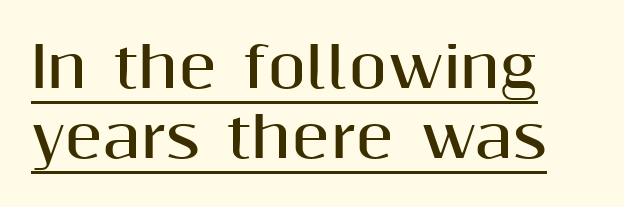
Serif or sans? Sans — the stroke terminals are bare. This rendering features underlined lettering. Between one letter and the next there's only the usual sliver of space. This sample has the flowing, uneven cadence of proportional lettering. Does the lettering tilt? It doesn't — this is upright.
